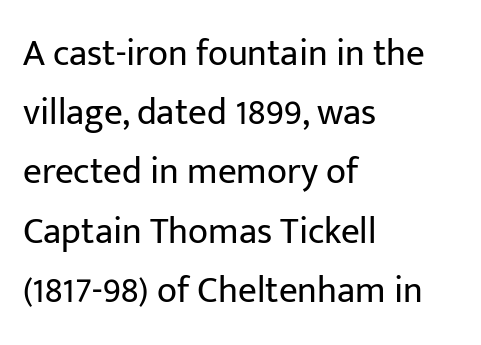
{"serif": "no", "italic": "no", "bold": "no", "weight": "regular", "width": "normal", "stroke_contrast": "low", "x_height": "medium", "monospaced": "no", "underline": "no", "align": "left", "line_spacing": "normal", "line_spacing_ratio": 1.6, "letter_spacing": "normal", "letter_spacing_em": 0.0, "glyph_px": 37}
